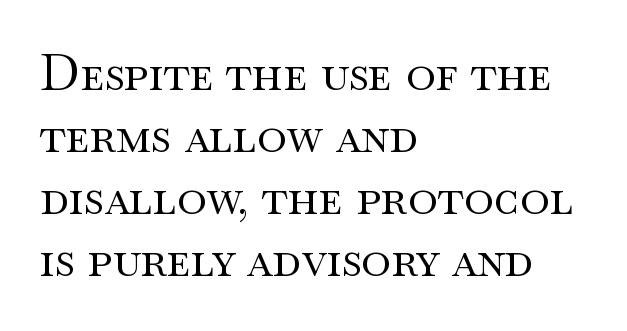
{"serif": "yes", "italic": "no", "bold": "no", "weight": "regular", "width": "wide", "stroke_contrast": "medium", "x_height": "small", "monospaced": "no", "underline": "no", "align": "left", "line_spacing_ratio": 1.24, "letter_spacing": "normal", "letter_spacing_em": 0.0, "glyph_px": 50}
